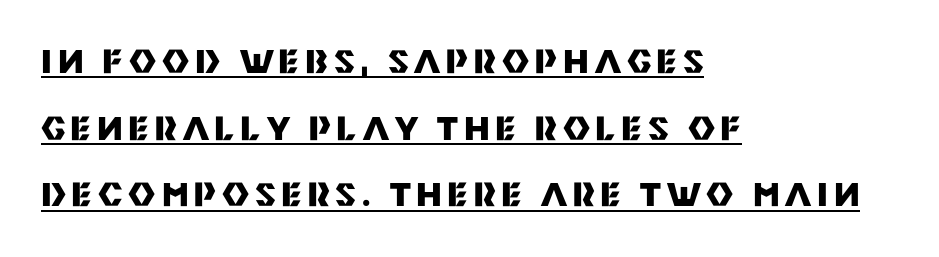
{"serif": "no", "italic": "no", "bold": "yes", "weight": "heavy", "width": "normal", "stroke_contrast": "medium", "x_height": "large", "monospaced": "no", "underline": "yes", "align": "left", "line_spacing": "loose", "line_spacing_ratio": 2.02, "glyph_px": 33}
